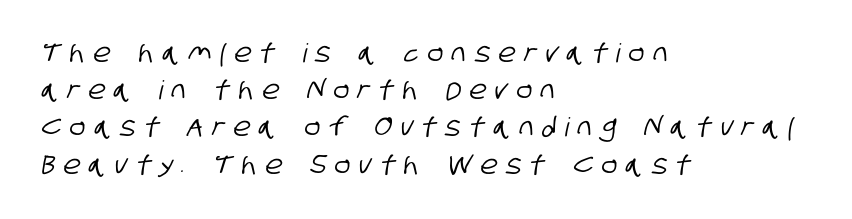
The image shows 26 px text type; set left-aligned, normal line spacing (1.43x), unusually wide letter spacing (+0.34 em), not underlined.
